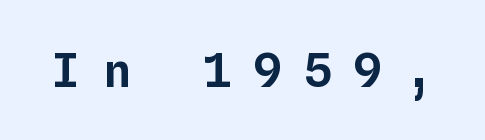
{"italic": "no", "width": "normal", "stroke_contrast": "low", "x_height": "medium", "monospaced": "yes", "underline": "no", "letter_spacing": "wide", "letter_spacing_em": 0.47, "glyph_px": 47}
